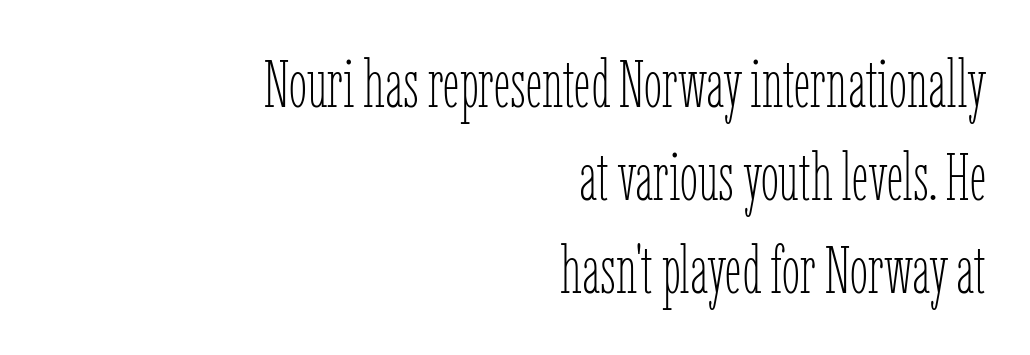
Descender tails drop into unmarked territory. If you drew a ruler down the right edge, every line would touch it. The leading is moderate, giving the passage an even texture. Is this a fixed-width face? No — the glyphs have proportional, varying widths. The font is comparable to plain body text, perhaps lighter. Quick note: not italic, upright.
